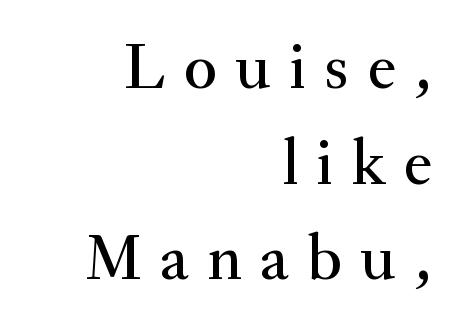
Q: Is the text italic (slanted)? A: No, it is upright.
Q: Is the typeface a serif or a sans-serif typeface? A: Serif.
Q: Is the text underlined? A: No.
Q: How is the paragraph aligned? A: Right-aligned.
Q: Is the spacing between letters normal or unusually wide? A: Unusually wide.
Q: Is the spacing between lines tight, normal or loose? A: Normal.
Q: Width (condensed, normal, or wide)? A: Normal.
Q: Stroke contrast? A: Medium.
Q: x-height? A: Small.
Q: Monospaced? A: No.
